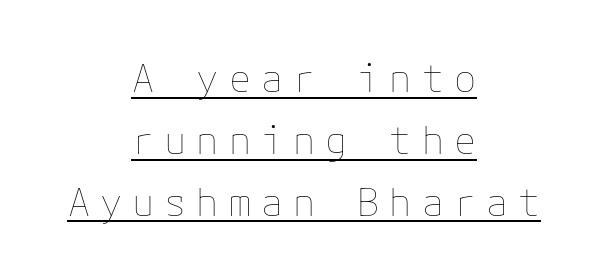
You could only call the tracking loose — the letters float apart. Summary of vertical rhythm: regular, with standard interline spacing. The font's upright variant was chosen for this text. Notice how a bar underscores the lettering throughout. Caption: multi-line text, centered on the measure. The font is comparable to plain body text, perhaps lighter.
